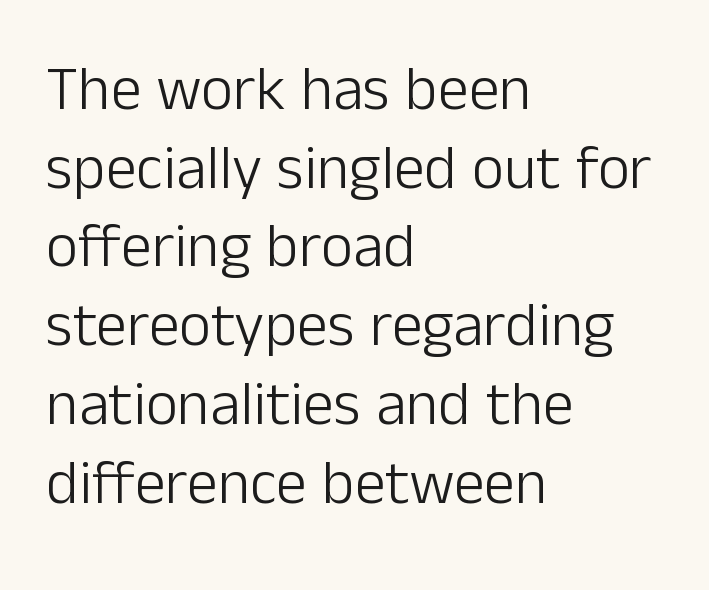
The image shows 62 px light sans-serif type, upright; set left-aligned, normal line spacing (1.27x), normal letter spacing, not underlined; low stroke contrast and a medium x-height.
